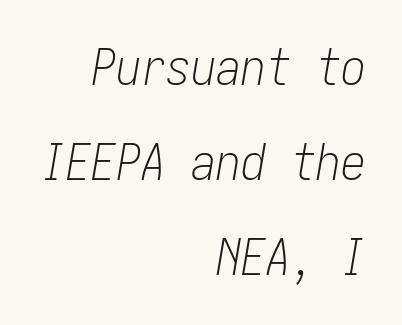
Tall strokes in this sample are angled rather than plumb. The space beneath each line is pristine and unruled. Caption: multi-line text, flush right, ragged left. Glyph-to-glyph distance matches everyday printed text. Students, observe: this is what heavily led, spacious text looks like. No heavy texture on the line: the type isn't bold.
